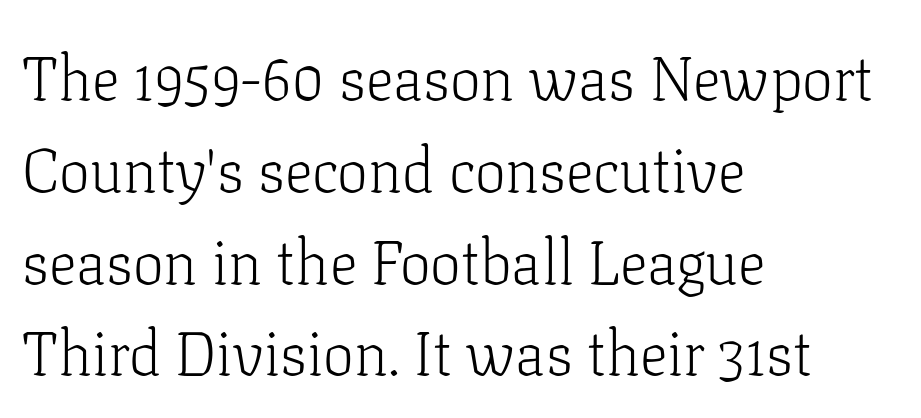
Q: Is the text bold? A: No.
Q: Is the text italic (slanted)? A: No, it is upright.
Q: Is the typeface a serif or a sans-serif typeface? A: Serif.
Q: Is the text underlined? A: No.
Q: How is the paragraph aligned? A: Left-aligned.
Q: Is the spacing between letters normal or unusually wide? A: Normal.
Q: Is the spacing between lines tight, normal or loose? A: Normal.
Q: Width (condensed, normal, or wide)? A: Normal.
Q: Stroke contrast? A: Low.
Q: x-height? A: Medium.
Q: Monospaced? A: No.
